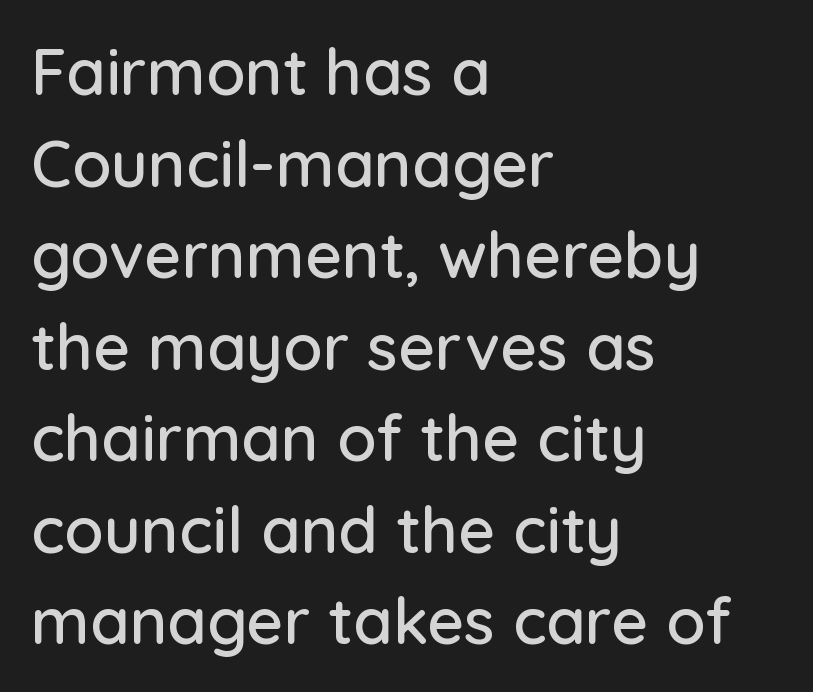
{"serif": "no", "italic": "no", "width": "normal", "stroke_contrast": "low", "x_height": "medium", "monospaced": "no", "underline": "no", "align": "left", "line_spacing": "normal", "line_spacing_ratio": 1.43, "letter_spacing": "normal", "letter_spacing_em": 0.0, "glyph_px": 64}
